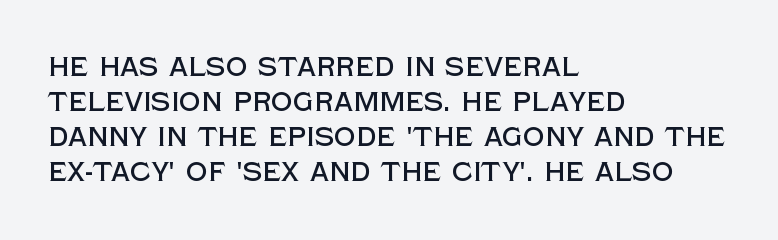
In CSS terms this would be text-align: left. Does the lettering tilt? It doesn't — this is upright. The strip under each line holds only bare page. Each word holds together tightly as a unit, with standard inter-letter gaps. These lines sit exactly where default settings would place them.
